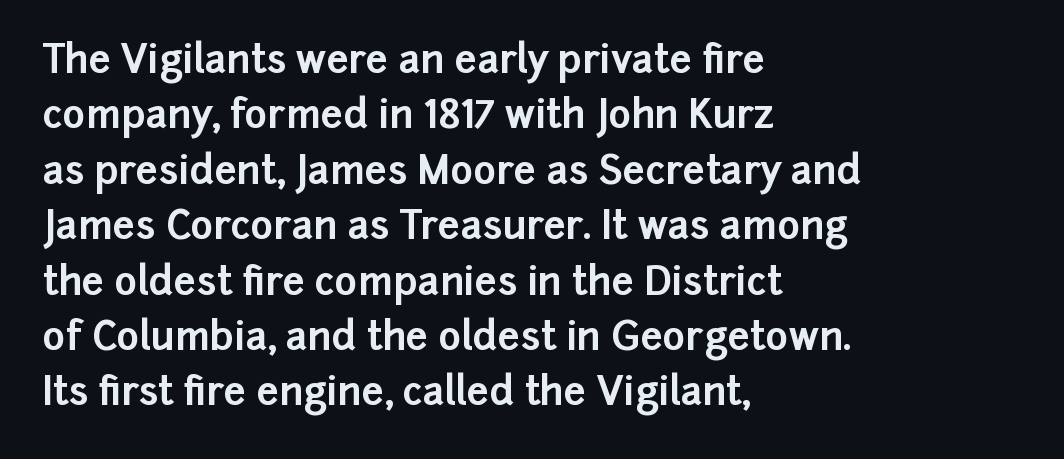
Q: Is the text bold? A: Yes.
Q: Is the text italic (slanted)? A: No, it is upright.
Q: Is the typeface a serif or a sans-serif typeface? A: Sans-serif.
Q: Is the text underlined? A: No.
Q: How is the paragraph aligned? A: Left-aligned.
Q: Is the spacing between letters normal or unusually wide? A: Normal.
Q: Is the spacing between lines tight, normal or loose? A: Normal.
Q: Width (condensed, normal, or wide)? A: Normal.
Q: Stroke contrast? A: Low.
Q: x-height? A: Medium.
Q: Monospaced? A: No.
